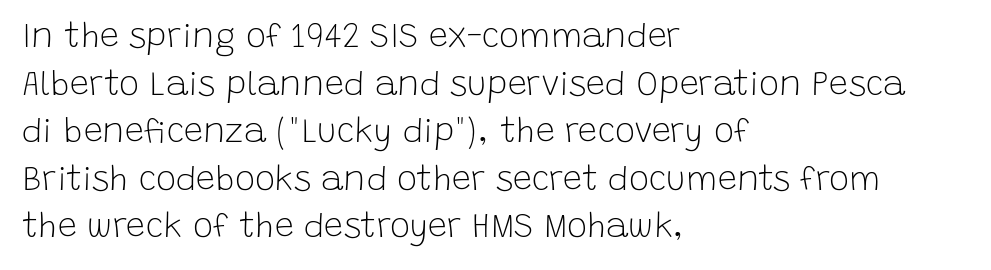
Q: Is the text bold? A: No.
Q: Is the text italic (slanted)? A: No, it is upright.
Q: Is the typeface a serif or a sans-serif typeface? A: Sans-serif.
Q: Is the text underlined? A: No.
Q: How is the paragraph aligned? A: Left-aligned.
Q: Is the spacing between letters normal or unusually wide? A: Normal.
Q: Is the spacing between lines tight, normal or loose? A: Normal.
Q: Width (condensed, normal, or wide)? A: Normal.
Q: Stroke contrast? A: Low.
Q: x-height? A: Large.
Q: Monospaced? A: No.
